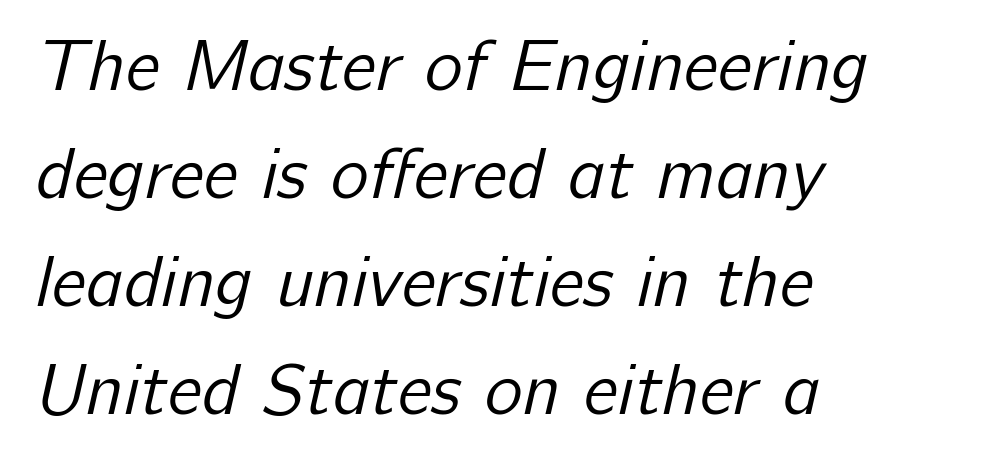
The image shows 72 px regular-weight sans-serif type; set left-aligned, normal line spacing (1.5x), normal letter spacing, not underlined; low stroke contrast and a medium x-height.
